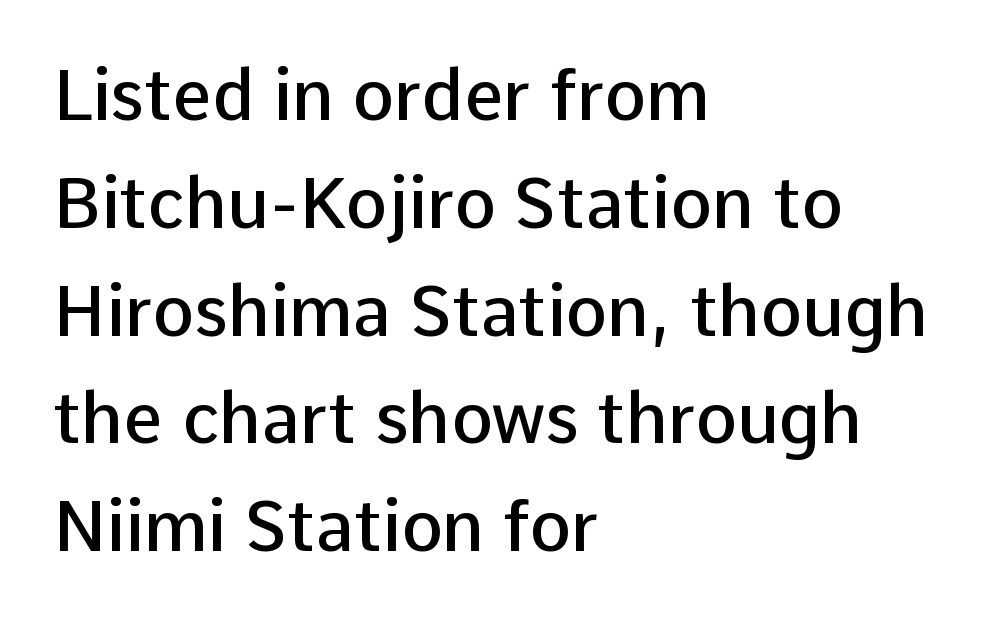
{"serif": "no", "italic": "no", "bold": "semi", "weight": "semibold", "width": "normal", "stroke_contrast": "low", "x_height": "medium", "monospaced": "no", "underline": "no", "align": "left", "line_spacing": "normal", "line_spacing_ratio": 1.54, "letter_spacing": "normal", "letter_spacing_em": 0.0, "glyph_px": 70}
